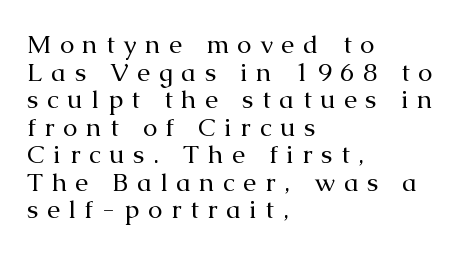
Q: Is the text bold? A: No.
Q: Is the text italic (slanted)? A: No, it is upright.
Q: Is the text underlined? A: No.
Q: How is the paragraph aligned? A: Left-aligned.
Q: Is the spacing between letters normal or unusually wide? A: Unusually wide.
Q: Is the spacing between lines tight, normal or loose? A: Tight.
